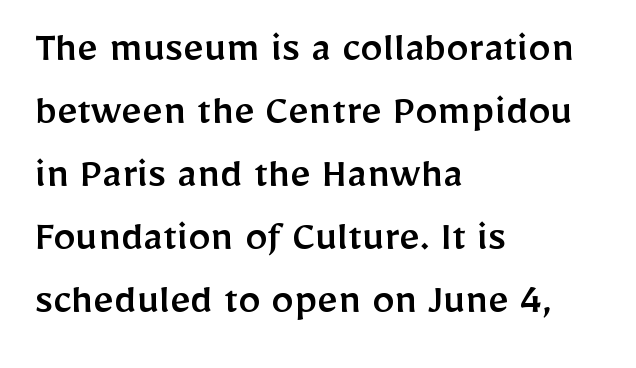
The area under the type is left untouched. This sample has the flowing, uneven cadence of proportional lettering. Observe the absence of serifs on each vertical stroke in this sample. The lettering stays uniformly vertical, giving the passage a roman look. The block of text has a typical density, with ordinary space between rows.
